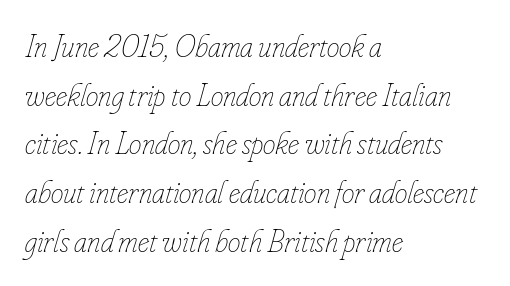
Q: Is the text bold? A: No.
Q: Is the text italic (slanted)? A: Yes, it leans right by about 16 degrees.
Q: Is the text underlined? A: No.
Q: How is the paragraph aligned? A: Left-aligned.
Q: Is the spacing between letters normal or unusually wide? A: Normal.
Q: Is the spacing between lines tight, normal or loose? A: Normal.
Q: Width (condensed, normal, or wide)? A: Condensed.
Q: Stroke contrast? A: Low.
Q: x-height? A: Small.
Q: Monospaced? A: No.
